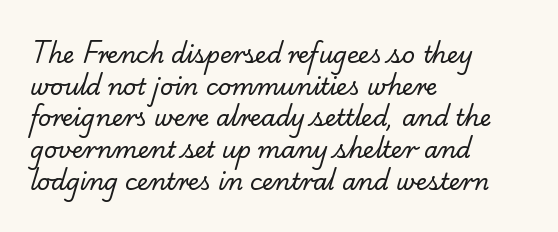
No letter is thick-stroked: the sample isn't bold. If you measured baseline to baseline, you'd find a middling distance. Check the space under the baseline: it is left empty. Where is the straight margin? On the left.
